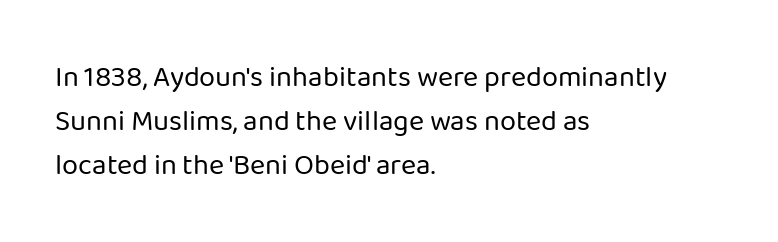
{"serif": "no", "italic": "no", "bold": "no", "weight": "regular", "width": "normal", "stroke_contrast": "low", "x_height": "medium", "monospaced": "no", "underline": "no", "align": "left", "line_spacing": "normal", "line_spacing_ratio": 1.52, "letter_spacing": "normal", "letter_spacing_em": 0.0, "glyph_px": 29}
